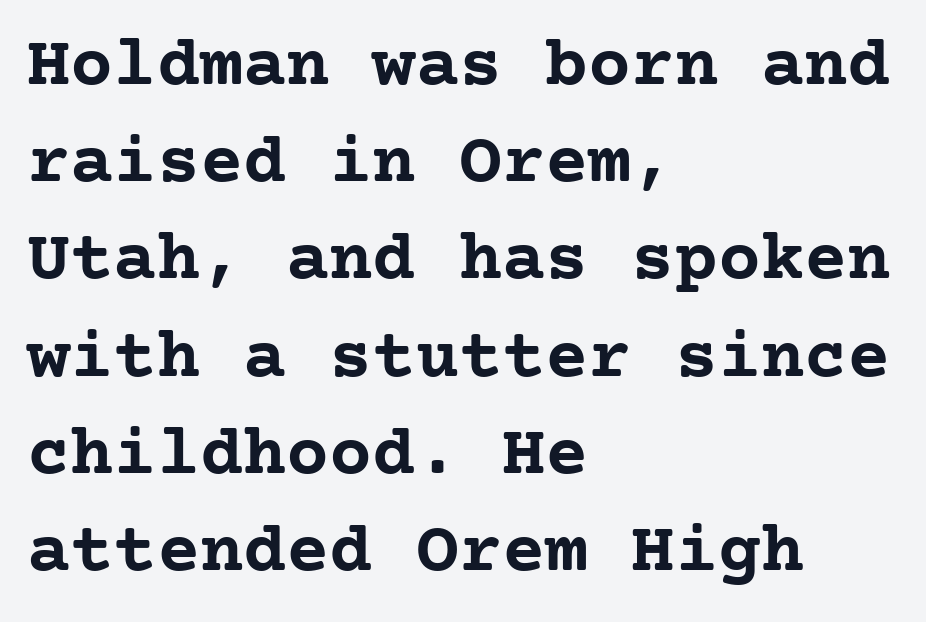
{"serif": "yes", "italic": "no", "bold": "yes", "weight": "semibold", "width": "normal", "stroke_contrast": "low", "x_height": "medium", "underline": "no", "align": "left", "line_spacing": "normal", "line_spacing_ratio": 1.35, "letter_spacing": "normal", "letter_spacing_em": 0.0, "glyph_px": 72}
